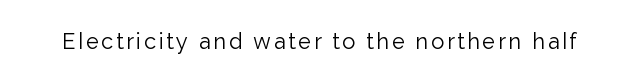
Q: Is the text bold? A: No.
Q: Is the text italic (slanted)? A: No, it is upright.
Q: Is the text underlined? A: No.
